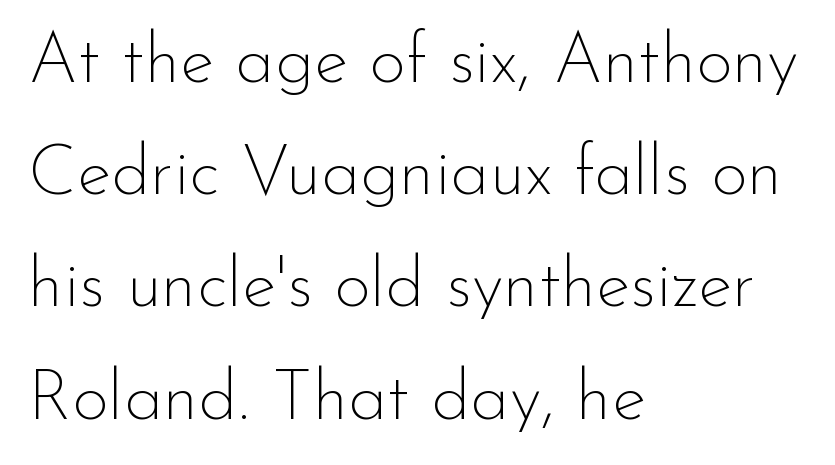
{"serif": "no", "italic": "no", "bold": "no", "weight": "thin", "width": "normal", "stroke_contrast": "low", "x_height": "small", "monospaced": "no", "underline": "no", "align": "left", "line_spacing": "normal", "line_spacing_ratio": 1.58, "letter_spacing": "normal", "letter_spacing_em": 0.0, "glyph_px": 71}
